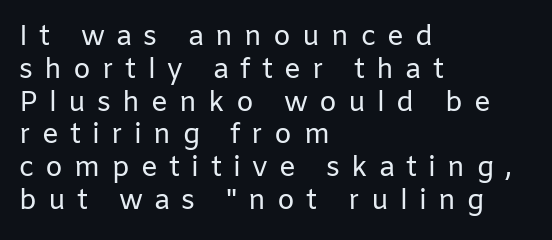
Q: Is the text bold? A: No.
Q: Is the text italic (slanted)? A: No, it is upright.
Q: Is the typeface a serif or a sans-serif typeface? A: Sans-serif.
Q: Is the text underlined? A: No.
Q: How is the paragraph aligned? A: Left-aligned.
Q: Is the spacing between letters normal or unusually wide? A: Unusually wide.
Q: Width (condensed, normal, or wide)? A: Normal.
Q: Stroke contrast? A: Low.
Q: x-height? A: Medium.
Q: Monospaced? A: No.
